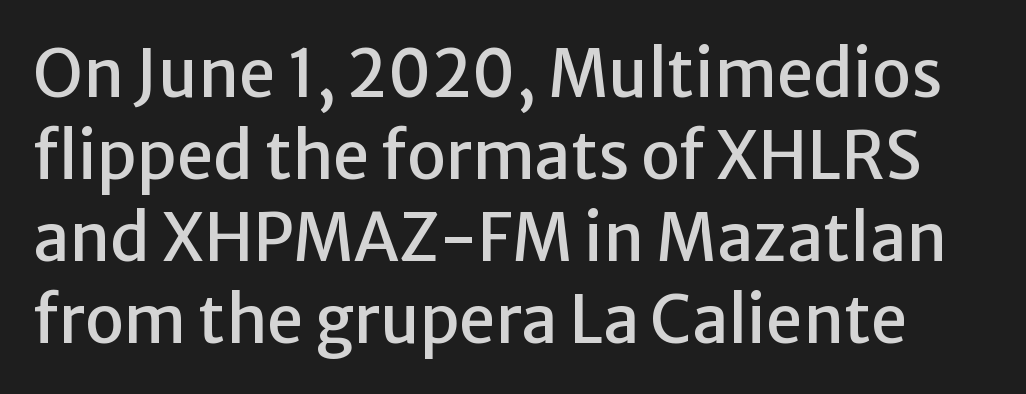
{"serif": "no", "italic": "no", "width": "normal", "stroke_contrast": "low", "x_height": "medium", "monospaced": "no", "underline": "no", "line_spacing": "normal", "line_spacing_ratio": 1.26, "letter_spacing": "normal", "letter_spacing_em": 0.0, "glyph_px": 65}
